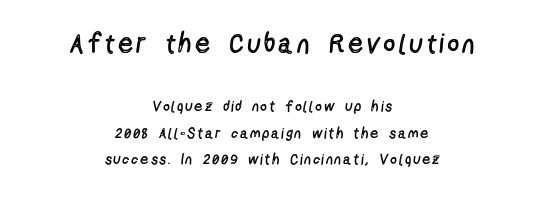
The image shows 27 px text type; set centered, line spacing 1.76x, not underlined; the first (top) block is 1.8x larger.
